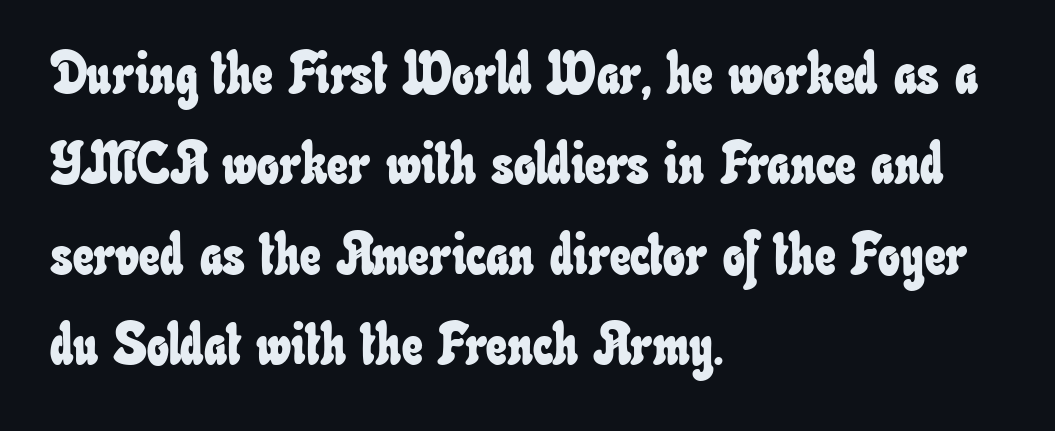
Varying glyph widths throughout — classic text-font behaviour. Honestly, there is no underline to notice here at all. Inter-character spacing is left at the font's built-in metrics. Leading: standard.
